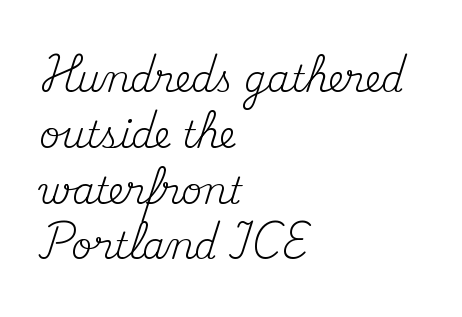
The image shows 36 px regular-weight serif type; set left-aligned, normal line spacing (1.55x), normal letter spacing, not underlined; medium stroke contrast and a small x-height.
